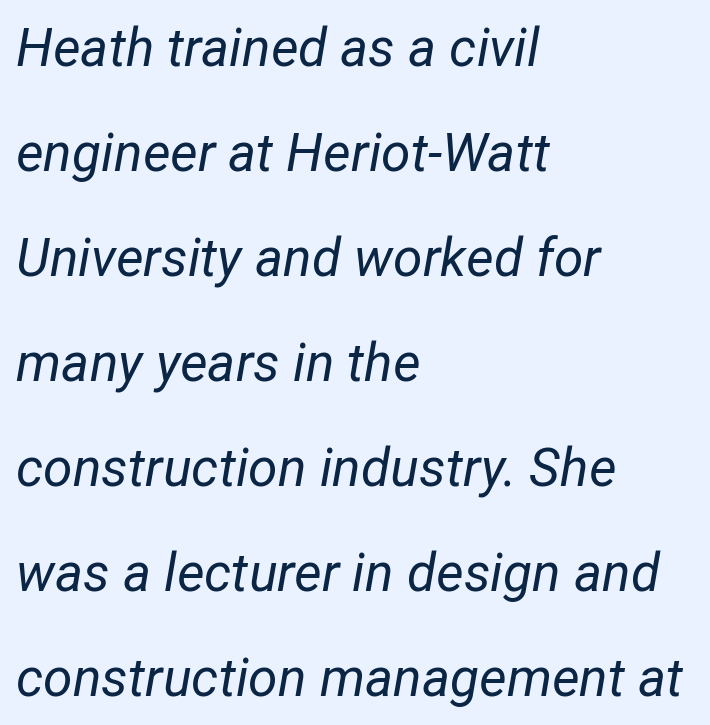
{"italic": "yes", "lean": "right", "slant_degrees": 12, "bold": "no", "weight": "regular", "width": "normal", "stroke_contrast": "low", "x_height": "medium", "monospaced": "no", "underline": "no", "align": "left", "line_spacing": "loose", "line_spacing_ratio": 1.98, "letter_spacing": "normal", "letter_spacing_em": 0.0, "glyph_px": 53}
